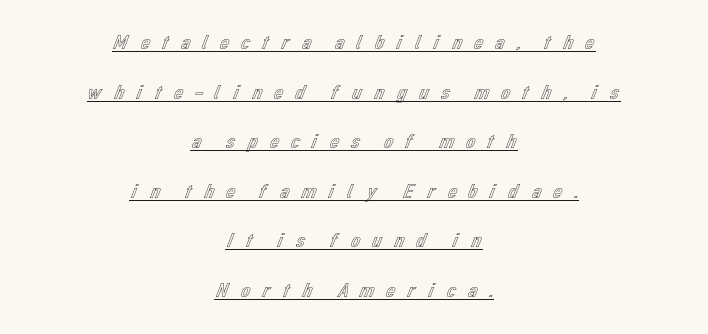
The face used here is rendered with a markedly widened letterfit. Horizontally, the lines are justified to the midpoint only. Widely set lines give the paragraph a tall, airy silhouette. This rendering features underlined lettering.
